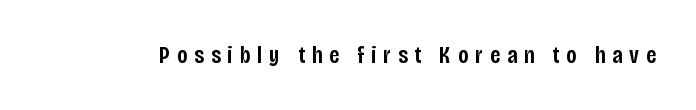
Unmarked baselines from the first word to the last. Display-style spreading of the glyphs; the letterfit is very open. Stems and bowls a touch heavier than normal — semibold. When letters stand straight like this, we call the style roman or upright.
